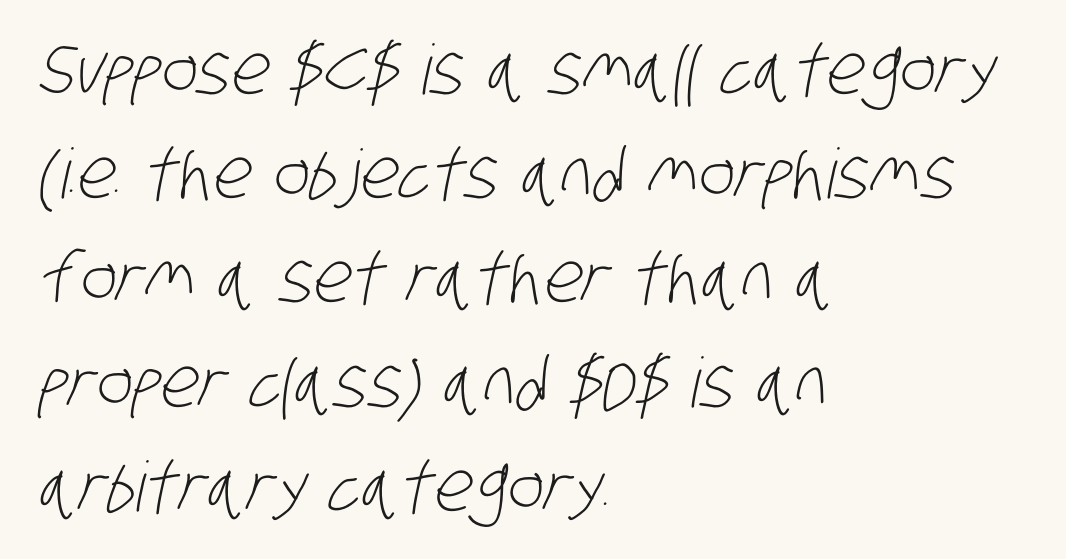
One glance says typical: line gaps are just what's usual. Here the designer chose a conventional face with non-uniform glyph widths. Inter-character spacing is left at the font's built-in metrics. Nothing heavy about these letters — not bold at all.
